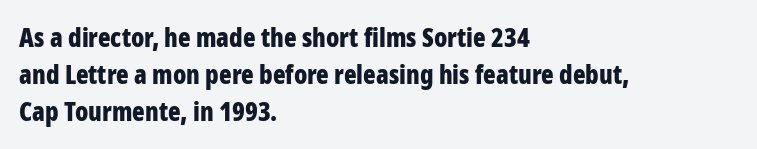
Notice how descenders clear the ascenders below comfortably — that's standard leading. Compared with an ordinary text face, these strokes are far heavier — a full bold. Compared with typical body copy, the letter spacing here is the same. Italic: no, the glyphs are upright roman. The rag falls on the right side of this text block. Descenders hang freely into open space.
